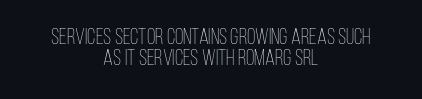
{"italic": "no", "bold": "no", "underline": "no", "align": "center", "line_spacing": "tight", "line_spacing_ratio": 0.97, "letter_spacing": "normal", "letter_spacing_em": 0.0, "glyph_px": 22}
